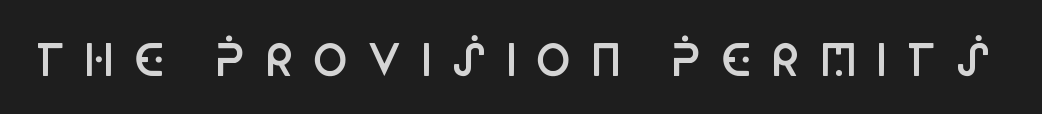
Q: Is the text bold? A: Semi-bold.
Q: Is the text italic (slanted)? A: No, it is upright.
Q: Is the typeface a serif or a sans-serif typeface? A: Sans-serif.
Q: Is the text underlined? A: No.
Q: Is the spacing between letters normal or unusually wide? A: Unusually wide.
Q: Width (condensed, normal, or wide)? A: Condensed.
Q: Stroke contrast? A: Low.
Q: x-height? A: Large.
Q: Monospaced? A: No.
